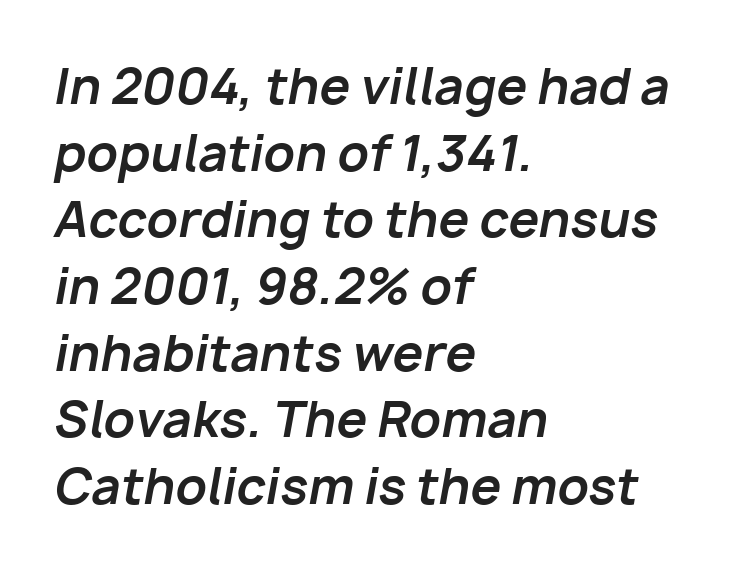
You can tell it's italic because the verticals aren't actually vertical. Inter-character spacing is left at the font's built-in metrics. Note the varied advance widths — an 'i' is clearly narrower than an 'm'. The setting favours the left margin, as ordinary paragraphs usually do. The string is rendered with underlining switched off. A full-strength bold gives these letters their thick strokes.
